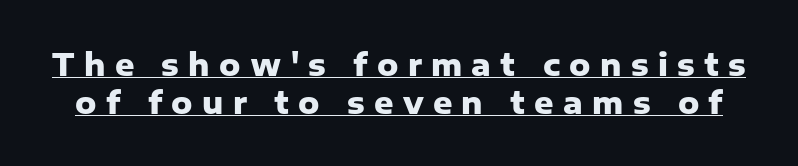
Q: Is the text bold? A: Yes.
Q: Is the text italic (slanted)? A: No, it is upright.
Q: Is the typeface a serif or a sans-serif typeface? A: Sans-serif.
Q: Is the text underlined? A: Yes.
Q: Is the spacing between letters normal or unusually wide? A: Unusually wide.
Q: Is the spacing between lines tight, normal or loose? A: Normal.
Q: Width (condensed, normal, or wide)? A: Normal.
Q: Stroke contrast? A: Low.
Q: x-height? A: Medium.
Q: Monospaced? A: No.
